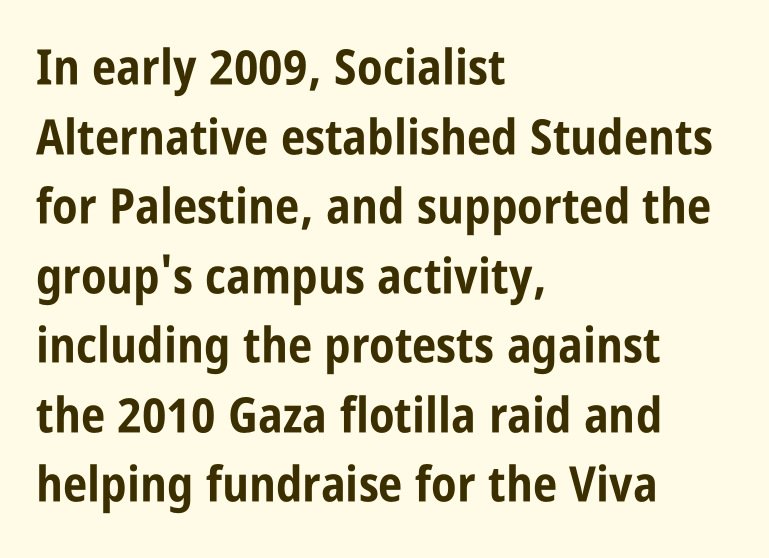
Q: Is the text bold? A: Yes.
Q: Is the text italic (slanted)? A: No, it is upright.
Q: Is the typeface a serif or a sans-serif typeface? A: Sans-serif.
Q: Is the text underlined? A: No.
Q: How is the paragraph aligned? A: Left-aligned.
Q: Is the spacing between letters normal or unusually wide? A: Normal.
Q: Is the spacing between lines tight, normal or loose? A: Normal.
Q: Width (condensed, normal, or wide)? A: Condensed.
Q: Stroke contrast? A: Low.
Q: x-height? A: Large.
Q: Monospaced? A: No.
